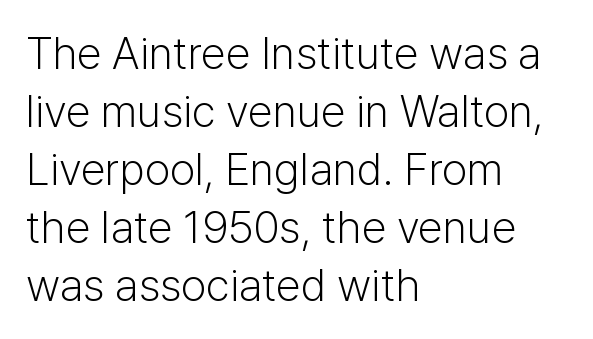
Upright lettering throughout. The face used here is a sans, in the tradition of grotesques and geometrics. A classic flush-left, rag-right setting is used for this passage. Heft: none added — not bold. The foot of each line stays bare and open. Character widths vary here, with narrow letters taking less room than wide ones.
